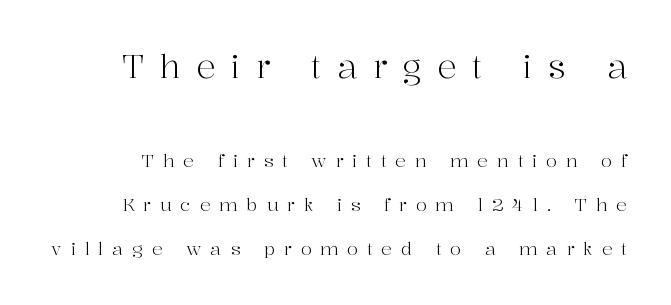
The image shows 32 px light serif type, upright; set loose line spacing (2.44x), unusually wide letter spacing (+0.49 em), not underlined; the first (top) block is 1.78x larger; high stroke contrast and a medium x-height.
